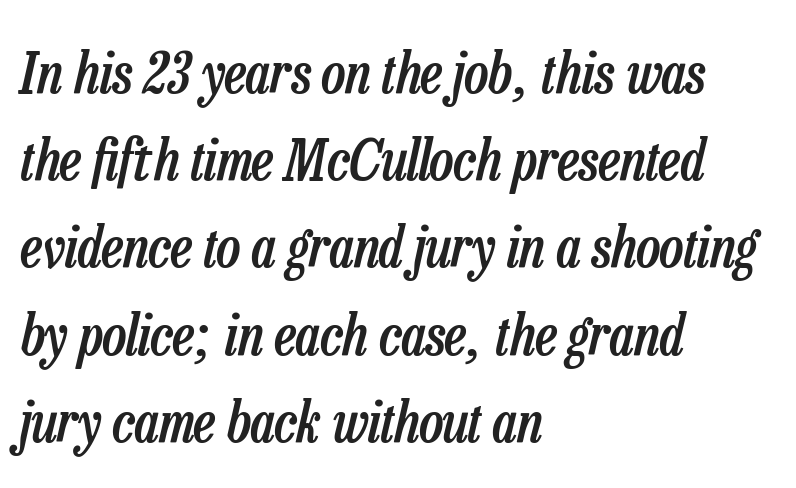
Q: Is the text bold? A: Semi-bold.
Q: Is the text italic (slanted)? A: Yes, it leans right by about 13 degrees.
Q: Is the text underlined? A: No.
Q: How is the paragraph aligned? A: Left-aligned.
Q: Is the spacing between letters normal or unusually wide? A: Normal.
Q: Is the spacing between lines tight, normal or loose? A: Normal.
Q: Width (condensed, normal, or wide)? A: Condensed.
Q: Stroke contrast? A: Low.
Q: x-height? A: Medium.
Q: Monospaced? A: No.
